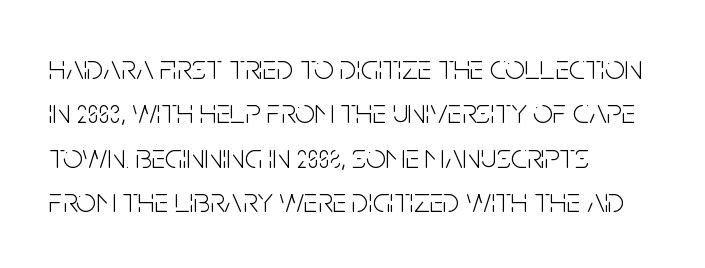
The image shows 35 px light, condensed sans-serif type, upright; set left-aligned, normal line spacing (1.27x), normal letter spacing, not underlined; low stroke contrast and a large x-height.
